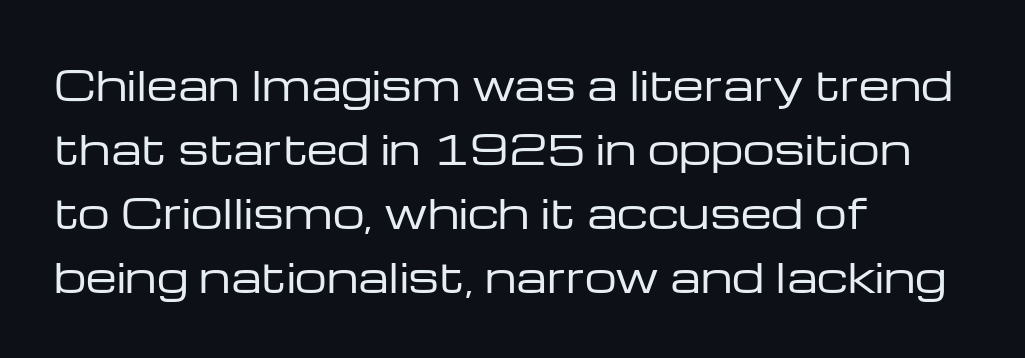
Q: Is the text bold? A: No.
Q: Is the text italic (slanted)? A: No, it is upright.
Q: Is the typeface a serif or a sans-serif typeface? A: Sans-serif.
Q: Is the text underlined? A: No.
Q: How is the paragraph aligned? A: Left-aligned.
Q: Is the spacing between letters normal or unusually wide? A: Normal.
Q: Is the spacing between lines tight, normal or loose? A: Normal.
Q: Width (condensed, normal, or wide)? A: Wide.
Q: Stroke contrast? A: Low.
Q: x-height? A: Medium.
Q: Monospaced? A: No.
